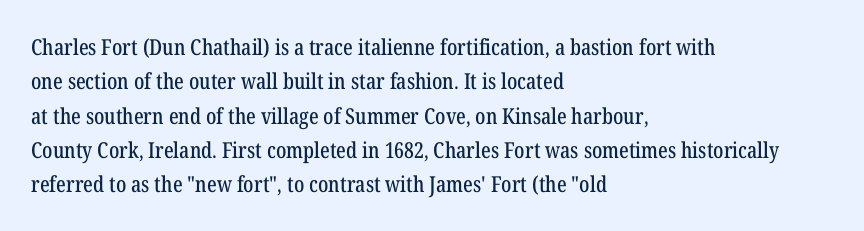
Q: Is the text italic (slanted)? A: No, it is upright.
Q: Is the text underlined? A: No.
Q: How is the paragraph aligned? A: Left-aligned.
Q: Is the spacing between letters normal or unusually wide? A: Normal.
Q: Is the spacing between lines tight, normal or loose? A: Normal.
